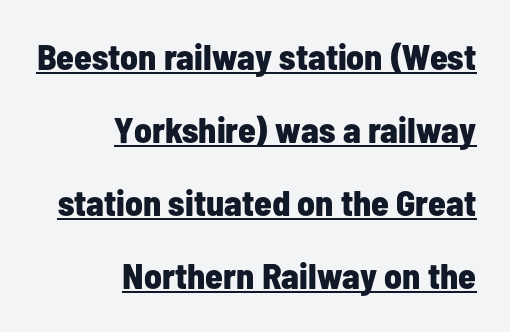
The image shows 36 px bold, condensed sans-serif type, upright; set right-aligned, loose line spacing (2.03x), normal letter spacing, underlined; low stroke contrast and a medium x-height.
